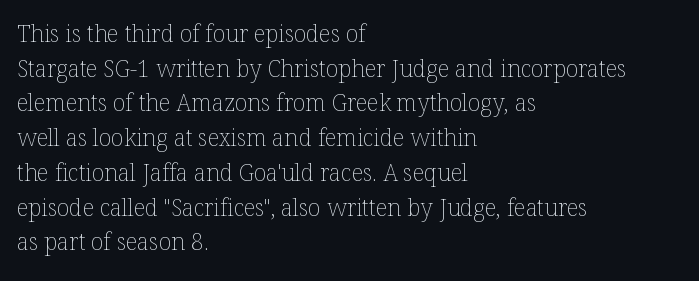
Vertical strokes here are truly vertical. Is the block centered? No — it sits flush against the left margin. Standard letterfit; no display-style spreading of the glyphs. This is not heavy type; no bold has been used.
